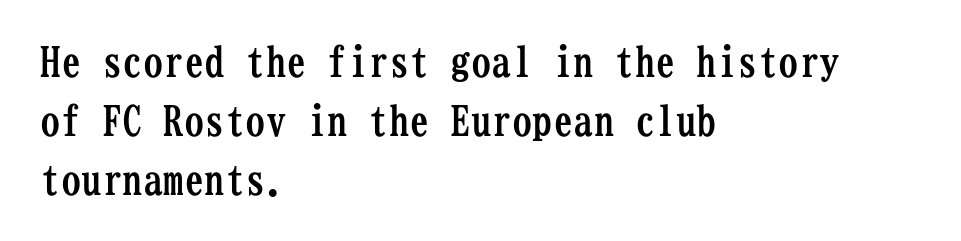
The image shows 41 px semibold, condensed serif type, upright, monospaced; set left-aligned, normal line spacing (1.44x), normal letter spacing, not underlined; low stroke contrast and a medium x-height.
